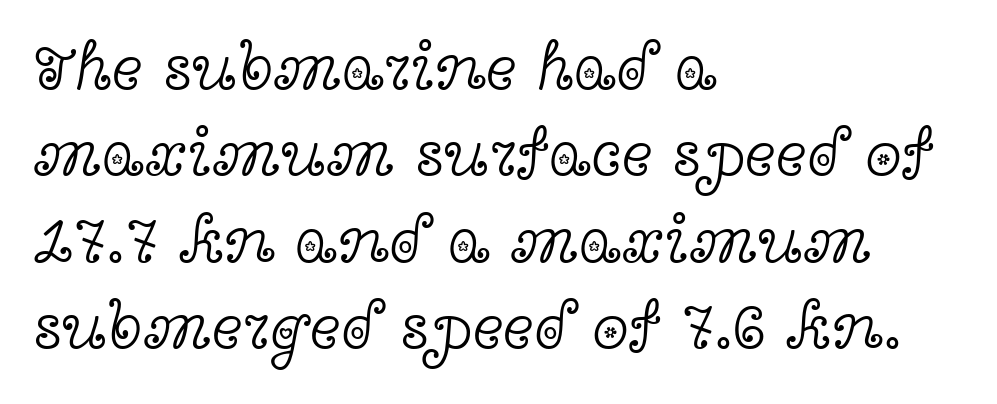
Q: Is the text bold? A: No.
Q: Is the text italic (slanted)? A: No, it is upright.
Q: Is the typeface a serif or a sans-serif typeface? A: Serif.
Q: Is the text underlined? A: No.
Q: How is the paragraph aligned? A: Left-aligned.
Q: Is the spacing between letters normal or unusually wide? A: Normal.
Q: Is the spacing between lines tight, normal or loose? A: Normal.
Q: Width (condensed, normal, or wide)? A: Wide.
Q: x-height? A: Medium.
Q: Monospaced? A: No.
